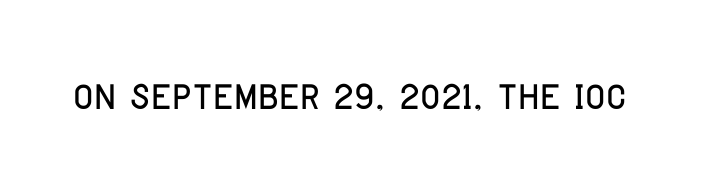
Q: Is the text italic (slanted)? A: No, it is upright.
Q: Is the typeface a serif or a sans-serif typeface? A: Sans-serif.
Q: Is the text underlined? A: No.
Q: Is the spacing between letters normal or unusually wide? A: Normal.
Q: Width (condensed, normal, or wide)? A: Condensed.
Q: Stroke contrast? A: Low.
Q: x-height? A: Large.
Q: Monospaced? A: No.
